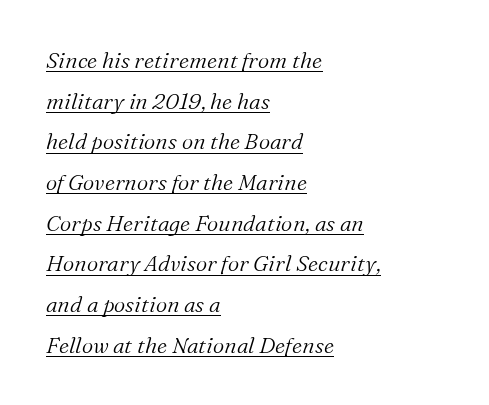
{"italic": "yes", "lean": "right", "slant_degrees": 16, "bold": "no", "underline": "yes", "align": "left", "line_spacing_ratio": 1.85, "letter_spacing": "normal", "letter_spacing_em": 0.0, "glyph_px": 22}
